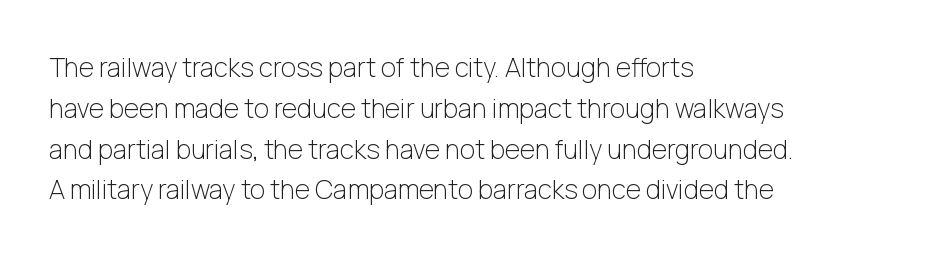
{"italic": "no", "bold": "no", "underline": "no", "align": "left", "line_spacing": "normal", "line_spacing_ratio": 1.57, "letter_spacing": "normal", "letter_spacing_em": 0.0, "glyph_px": 26}
